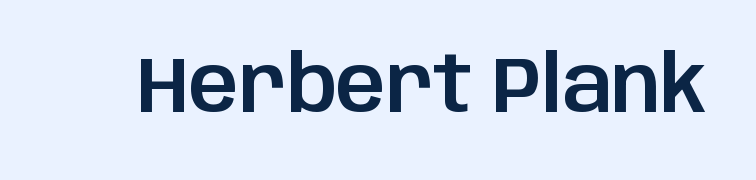
Q: Is the text italic (slanted)? A: No, it is upright.
Q: Is the typeface a serif or a sans-serif typeface? A: Sans-serif.
Q: Is the text underlined? A: No.
Q: Is the spacing between letters normal or unusually wide? A: Normal.
Q: Width (condensed, normal, or wide)? A: Normal.
Q: Stroke contrast? A: Low.
Q: x-height? A: Large.
Q: Monospaced? A: No.
